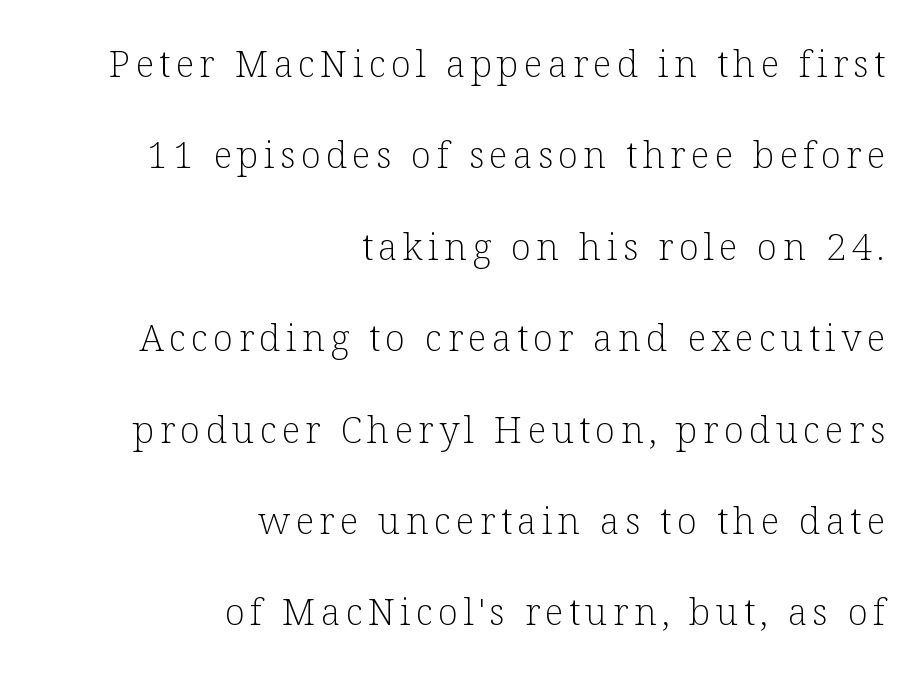
Nobody drew a line under any word here. Is there much room between lines? Yes — plenty of vertical air separates them. No heavy texture on the line: the type isn't bold. Horizontal alignment here is rightward, an uncommon choice for prose.
